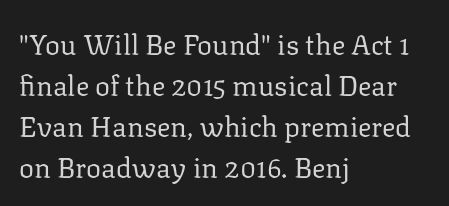
Q: Is the text bold? A: No.
Q: Is the text italic (slanted)? A: No, it is upright.
Q: Is the typeface a serif or a sans-serif typeface? A: Serif.
Q: Is the text underlined? A: No.
Q: How is the paragraph aligned? A: Left-aligned.
Q: Is the spacing between letters normal or unusually wide? A: Normal.
Q: Is the spacing between lines tight, normal or loose? A: Normal.
Q: Width (condensed, normal, or wide)? A: Normal.
Q: Stroke contrast? A: Low.
Q: x-height? A: Medium.
Q: Monospaced? A: No.
